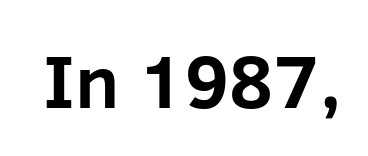
Ascenders rise straight up at ninety degrees. Has an underline been added? It has not. Is this a fixed-width face? No — the glyphs have proportional, varying widths. No extra tracking has been applied to these lines. Font category for this specimen: sans-serif.
